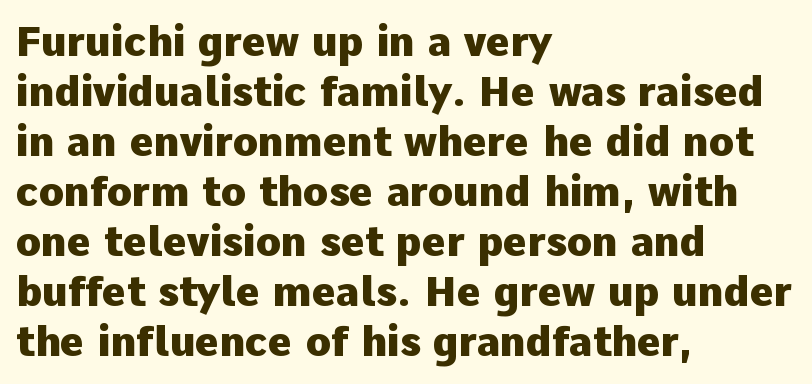
Q: Is the text bold? A: Yes.
Q: Is the text italic (slanted)? A: No, it is upright.
Q: Is the typeface a serif or a sans-serif typeface? A: Sans-serif.
Q: Is the text underlined? A: No.
Q: How is the paragraph aligned? A: Left-aligned.
Q: Is the spacing between letters normal or unusually wide? A: Normal.
Q: Width (condensed, normal, or wide)? A: Normal.
Q: Stroke contrast? A: Low.
Q: x-height? A: Medium.
Q: Monospaced? A: No.
